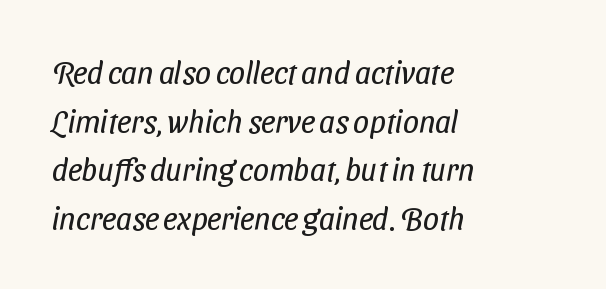
The image shows 31 px regular-weight, condensed sans-serif type; set left-aligned, normal line spacing (1.57x), normal letter spacing, not underlined; low stroke contrast and a medium x-height.
